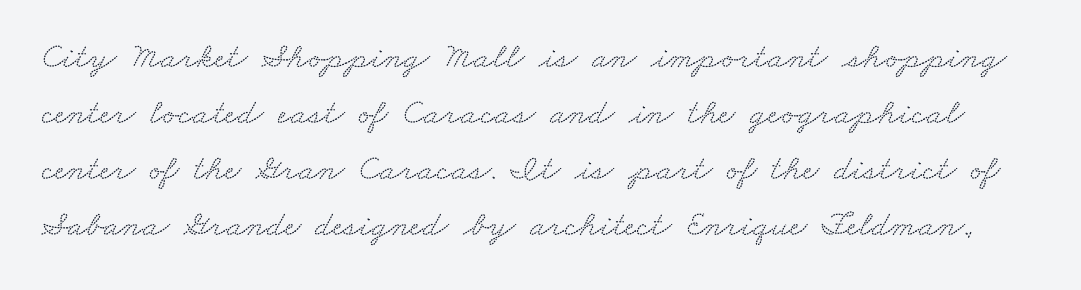
{"serif": "yes", "width": "wide", "stroke_contrast": "low", "x_height": "small", "monospaced": "no", "underline": "no", "line_spacing": "normal", "line_spacing_ratio": 1.56, "letter_spacing": "normal", "letter_spacing_em": 0.0, "glyph_px": 36}
